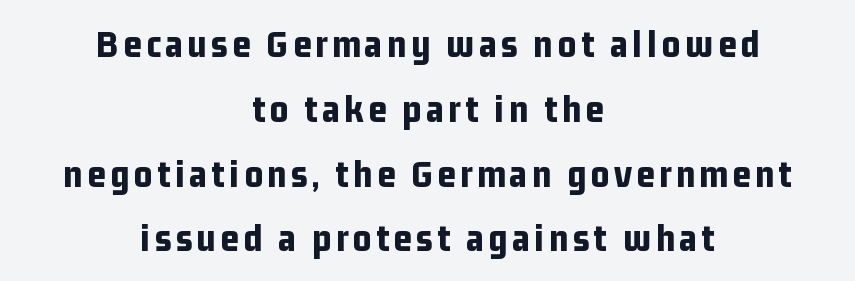
{"serif": "no", "italic": "no", "bold": "yes", "weight": "bold", "width": "condensed", "stroke_contrast": "low", "x_height": "medium", "monospaced": "no", "underline": "no", "align": "center", "line_spacing": "normal", "line_spacing_ratio": 1.62, "glyph_px": 40}
